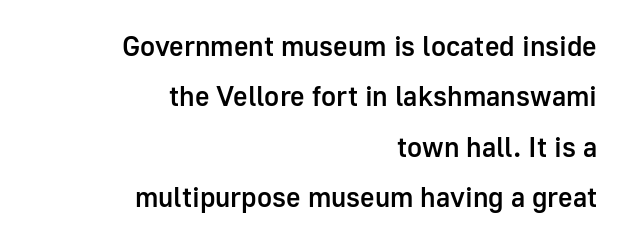
Q: Is the text bold? A: Semi-bold.
Q: Is the text italic (slanted)? A: No, it is upright.
Q: Is the typeface a serif or a sans-serif typeface? A: Sans-serif.
Q: Is the text underlined? A: No.
Q: How is the paragraph aligned? A: Right-aligned.
Q: Is the spacing between letters normal or unusually wide? A: Normal.
Q: Width (condensed, normal, or wide)? A: Normal.
Q: Stroke contrast? A: Low.
Q: x-height? A: Medium.
Q: Monospaced? A: No.
